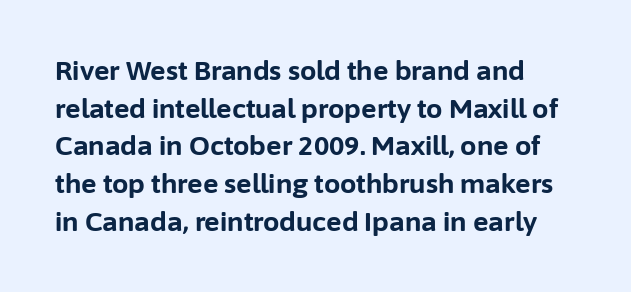
{"italic": "no", "bold": "yes", "underline": "no", "line_spacing": "normal", "line_spacing_ratio": 1.45, "letter_spacing": "normal", "letter_spacing_em": 0.0, "glyph_px": 26}
